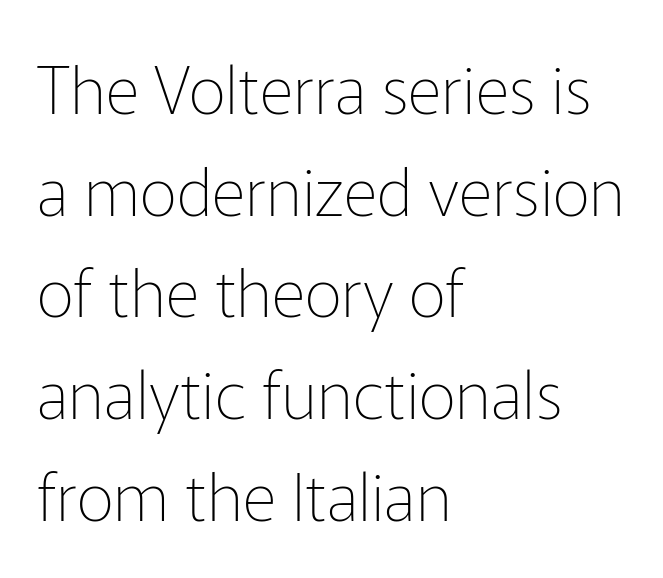
Q: Is the text bold? A: No.
Q: Is the text italic (slanted)? A: No, it is upright.
Q: Is the typeface a serif or a sans-serif typeface? A: Sans-serif.
Q: Is the text underlined? A: No.
Q: How is the paragraph aligned? A: Left-aligned.
Q: Is the spacing between letters normal or unusually wide? A: Normal.
Q: Is the spacing between lines tight, normal or loose? A: Normal.
Q: Width (condensed, normal, or wide)? A: Normal.
Q: Stroke contrast? A: Low.
Q: x-height? A: Medium.
Q: Monospaced? A: No.
